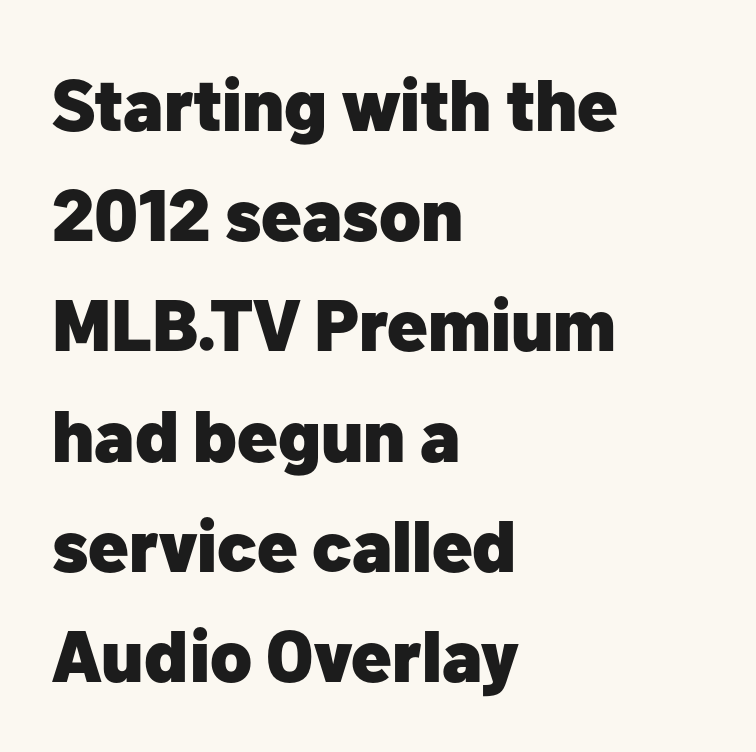
Regarding leading, the lines here are spaced in the standard way. The passage shown is not underscored anywhere. Proportional: the letters do not fall into vertical columns. Where is the straight margin? On the left.
